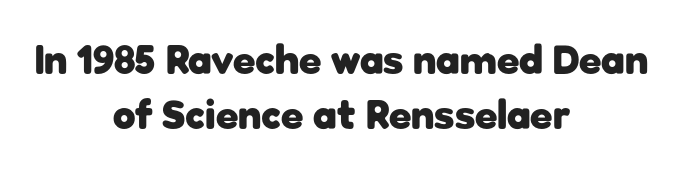
The image shows 41 px heavy sans-serif type, upright; set centered, normal line spacing (1.34x), normal letter spacing, not underlined; low stroke contrast and a medium x-height.
